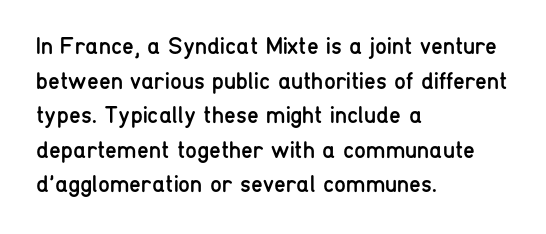
Q: Is the text bold? A: No.
Q: Is the text italic (slanted)? A: No, it is upright.
Q: Is the text underlined? A: No.
Q: How is the paragraph aligned? A: Left-aligned.
Q: Is the spacing between letters normal or unusually wide? A: Normal.
Q: Is the spacing between lines tight, normal or loose? A: Normal.
